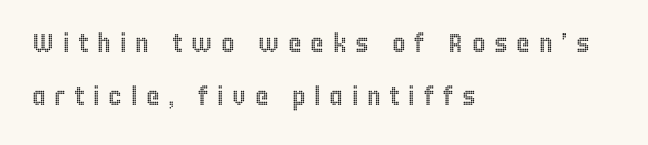
Regarding leading, the lines here are spaced well apart. Words float on clear page, feet unadorned. Italic: no, the glyphs are upright roman. Letter spacing: wide. These lines stack with their left ends in a neat column.
